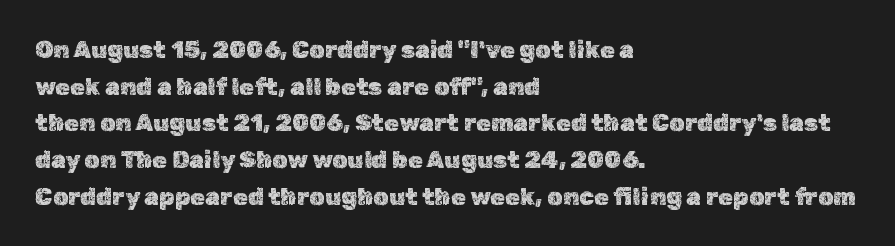
Q: Is the text italic (slanted)? A: No, it is upright.
Q: Is the text underlined? A: No.
Q: How is the paragraph aligned? A: Left-aligned.
Q: Is the spacing between letters normal or unusually wide? A: Normal.
Q: Is the spacing between lines tight, normal or loose? A: Normal.
